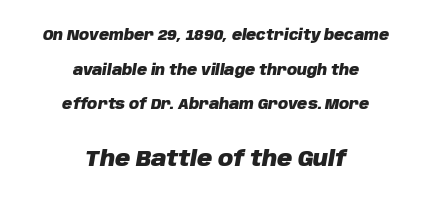
Compared with an ordinary text face, these strokes are far heavier — a full bold. In terms of posture, this sample is oblique. The face used here appears at its bigger size in the lower chunk. Regarding leading, the lines here are spaced well apart. Between one letter and the next there's only the usual sliver of space.
